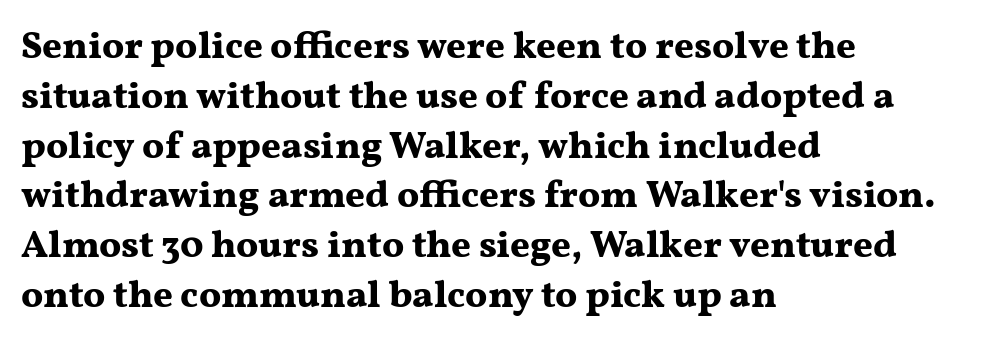
What's the leading like? Ordinary, nothing unusual. The compositor pushed each line to the left boundary. Proportional: the letters do not fall into vertical columns. This is the regular roman posture of the typeface.
